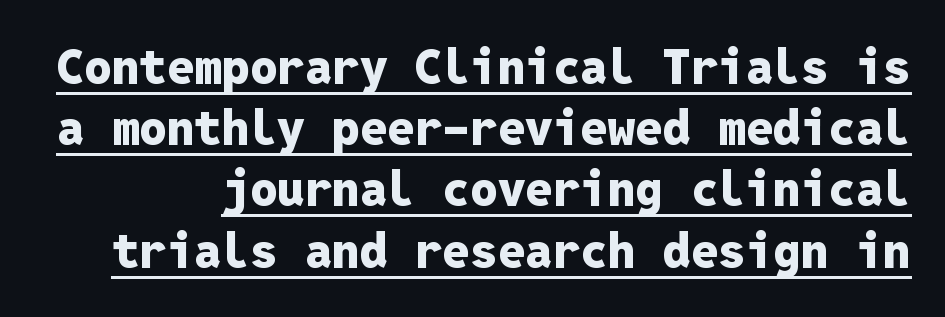
The image shows 49 px heavy sans-serif type, upright, monospaced; set normal line spacing (1.25x), normal letter spacing, underlined; low stroke contrast and a medium x-height.
